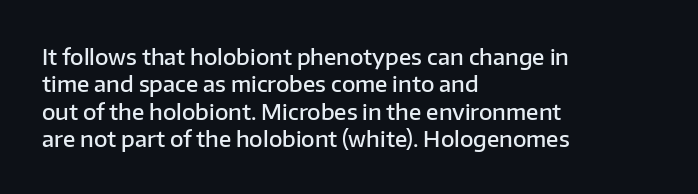
The image shows 22 px text type, upright; set left-aligned, line spacing 1.24x, normal letter spacing, not underlined.
